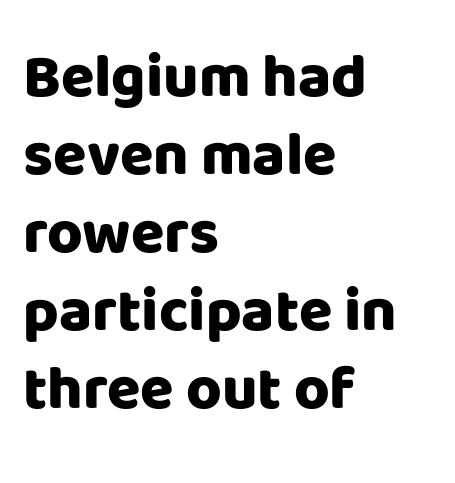
The image shows 61 px heavy sans-serif type, upright; set left-aligned, normal line spacing (1.28x), normal letter spacing, not underlined; low stroke contrast and a large x-height.
